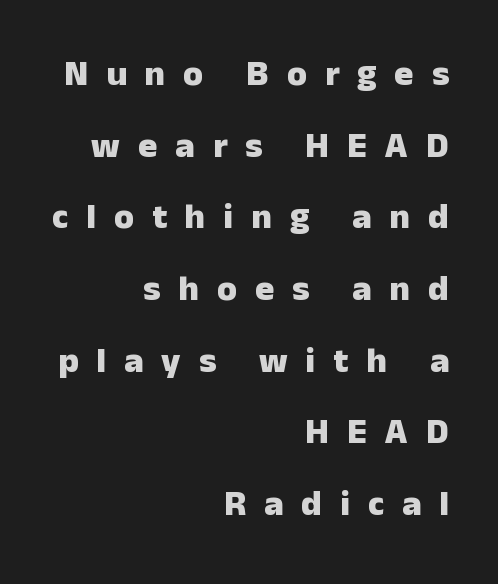
Notice how the passage keeps a crisp vertical edge on the right only. Descender tails drop into unmarked territory. This sample trades compactness for vertical openness between lines. Unlike italic type, these characters show no tilt at all. In terms of letterspacing, this is a distinctly airy, spread setting. These lines are rendered in a variable-pitch font.
